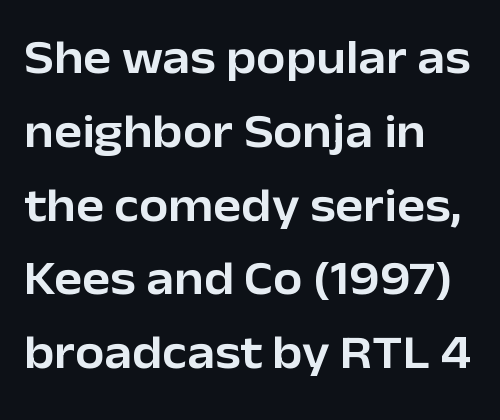
Posture: upright roman. A typesetter would call this proportional, since set widths differ per character. Each row of text sits above clean, open space. The font family rendered here belongs to the sans-serif group. Here the glyphs are tracked normally, forming tight word shapes. Interline gaps are of average width in this sample.
